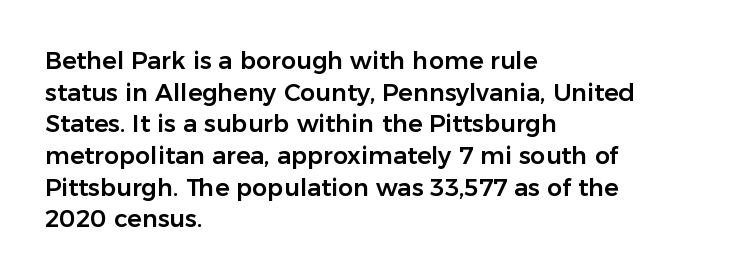
Q: Is the text italic (slanted)? A: No, it is upright.
Q: Is the text underlined? A: No.
Q: How is the paragraph aligned? A: Left-aligned.
Q: Is the spacing between letters normal or unusually wide? A: Normal.
Q: Is the spacing between lines tight, normal or loose? A: Normal.
